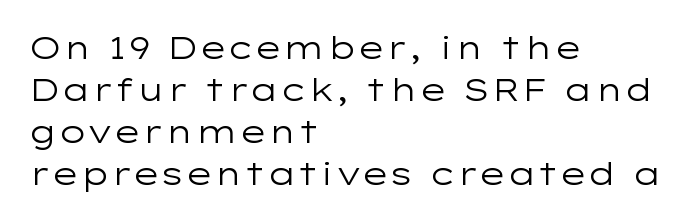
{"serif": "no", "italic": "no", "bold": "no", "weight": "regular", "width": "wide", "stroke_contrast": "low", "x_height": "medium", "monospaced": "no", "underline": "no", "align": "left", "line_spacing": "normal", "line_spacing_ratio": 1.36, "letter_spacing": "normal", "letter_spacing_em": 0.0, "glyph_px": 31}
